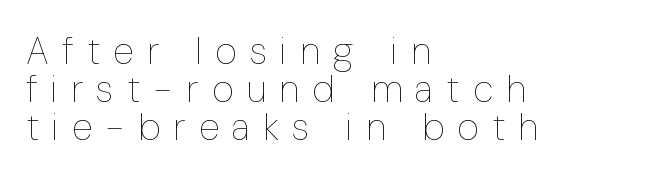
The image shows 38 px thin, condensed type, upright; set left-aligned, tight line spacing (1.0x), unusually wide letter spacing (+0.35 em), not underlined; low stroke contrast and a medium x-height.
